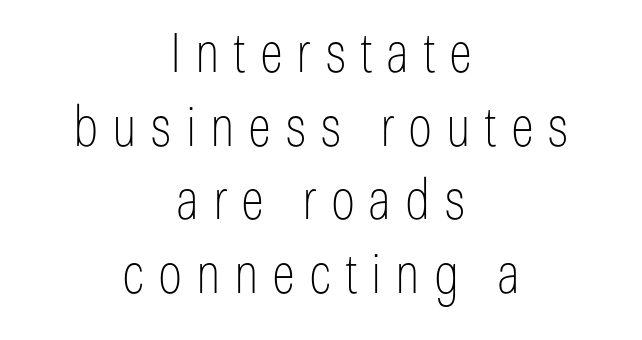
If you folded the block vertically in half, each line would mirror itself in length. Descenders hang freely into open space. In terms of letterspacing, this is a distinctly airy, spread setting. You could not count columns in this text — the font is proportionally spaced. A roman cut, with each character standing at attention. Students, observe: this is what conventionally led text looks like.
